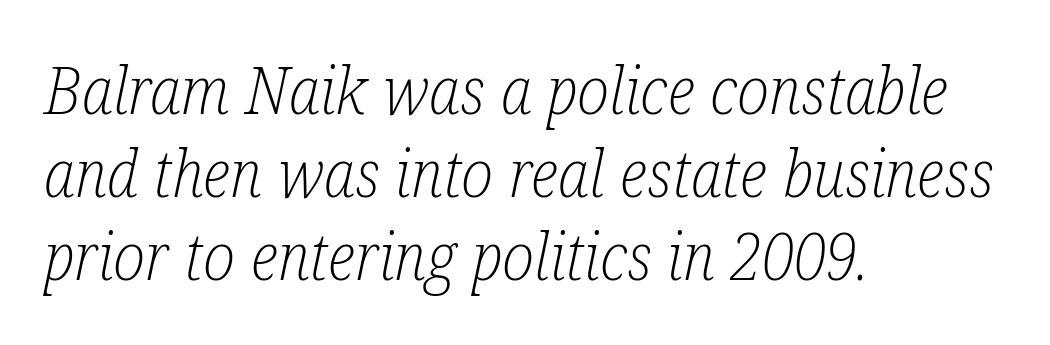
The image shows 65 px light, condensed serif type, italic (leaning right); set left-aligned, normal line spacing (1.28x), normal letter spacing, not underlined; low stroke contrast and a medium x-height.
